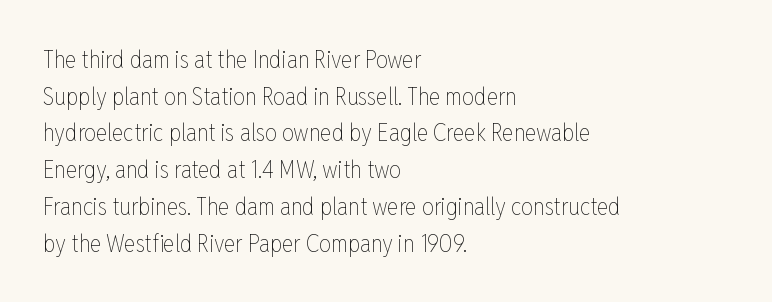
Q: Is the text bold? A: No.
Q: Is the text italic (slanted)? A: No, it is upright.
Q: Is the text underlined? A: No.
Q: How is the paragraph aligned? A: Left-aligned.
Q: Is the spacing between letters normal or unusually wide? A: Normal.
Q: Is the spacing between lines tight, normal or loose? A: Normal.
